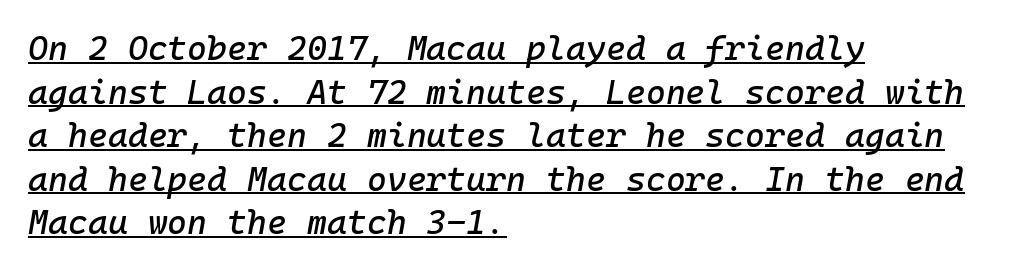
Spacing between characters is what you'd get straight out of the box. Quick note: interline space is typical. The typography opts for an oblique posture over an upright one. The glyphs are accompanied by a horizontal stroke just below them.
